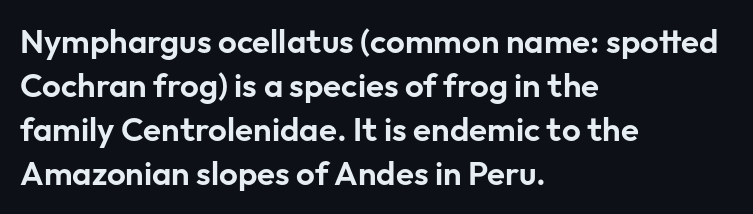
Nope, no serifs anywhere on these letters. Do the letters lean? They stand straight. The rendering anchors every line to the left-hand side. The baseline area is clear.
